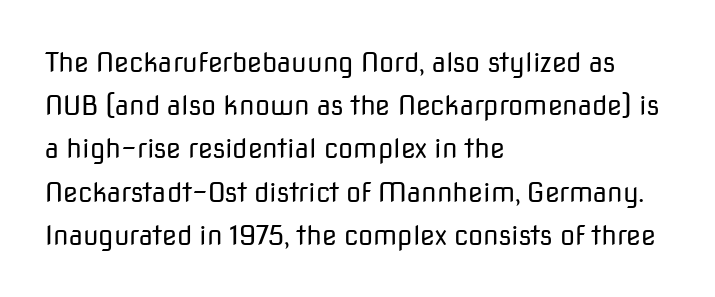
Posture: straight, roman, zero tilt. Notice how descenders clear the ascenders below comfortably — that's standard leading. Visually the block forms a straight wall on the left and a jagged coastline on the right. Descenders hang freely into open space. The type is set solid horizontally, with unmodified tracking. Heft: none added — not bold.
